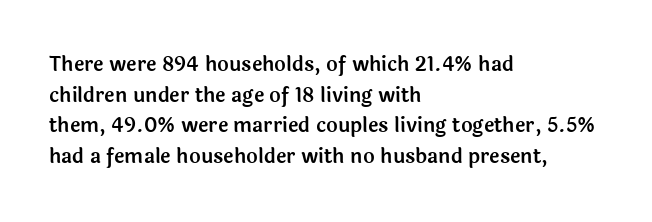
{"italic": "no", "underline": "no", "align": "left", "line_spacing": "normal", "line_spacing_ratio": 1.53, "letter_spacing": "normal", "letter_spacing_em": 0.0, "glyph_px": 20}
